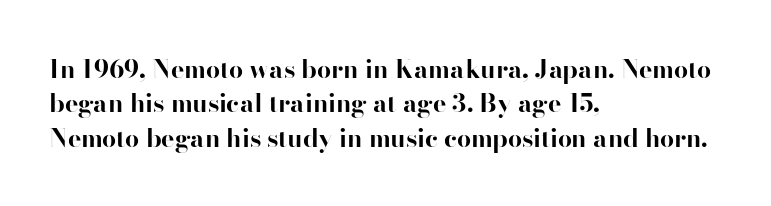
Q: Is the text bold? A: Yes.
Q: Is the text italic (slanted)? A: No, it is upright.
Q: Is the text underlined? A: No.
Q: How is the paragraph aligned? A: Left-aligned.
Q: Is the spacing between letters normal or unusually wide? A: Normal.
Q: Is the spacing between lines tight, normal or loose? A: Normal.
